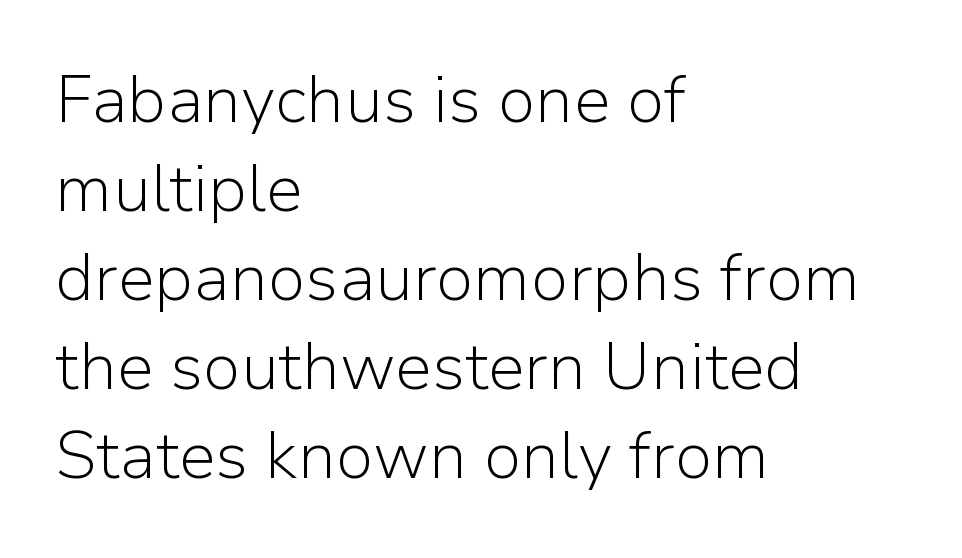
{"serif": "no", "italic": "no", "bold": "no", "weight": "light", "width": "normal", "stroke_contrast": "low", "x_height": "medium", "monospaced": "no", "underline": "no", "align": "left", "line_spacing": "normal", "line_spacing_ratio": 1.35, "letter_spacing": "normal", "letter_spacing_em": 0.0, "glyph_px": 66}
